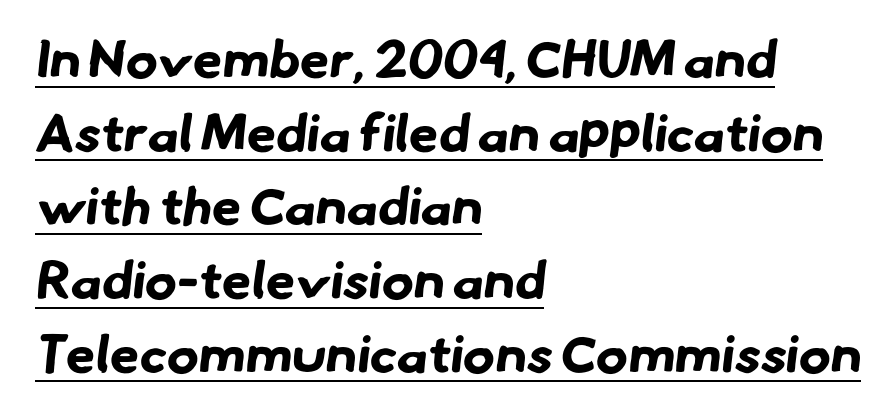
Reading down the column, the eye jumps a familiar distance to each next line. Students, observe the line beneath the letters — that is underlining. Nope, no serifs anywhere on these letters. These words are printed bold, with thick strokes throughout.
